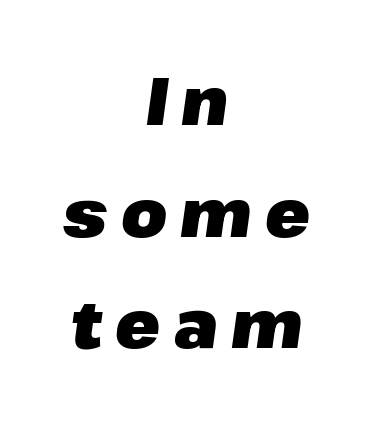
You can tell it's italic because the verticals aren't actually vertical. Leading: standard. Centered paragraph, ragged on both sides. Strokes here are thick enough to call this a true bold. Observe the wide spacing: letters keep a clear distance from each other.
